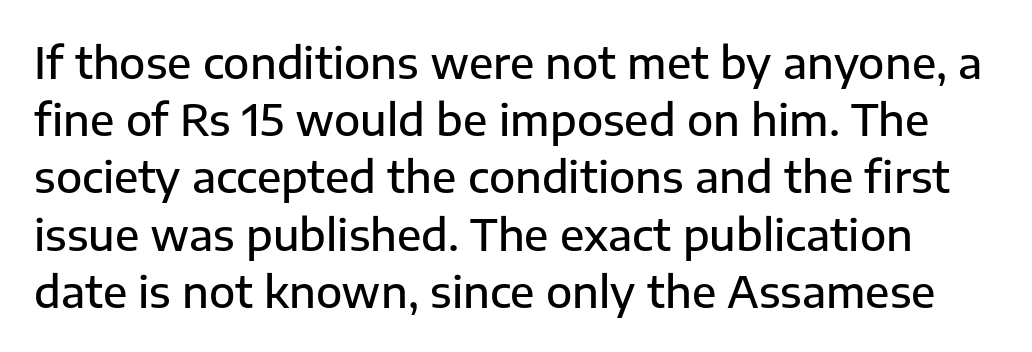
The image shows 43 px semibold sans-serif type, upright; set normal line spacing (1.33x), normal letter spacing, not underlined; low stroke contrast and a medium x-height.
